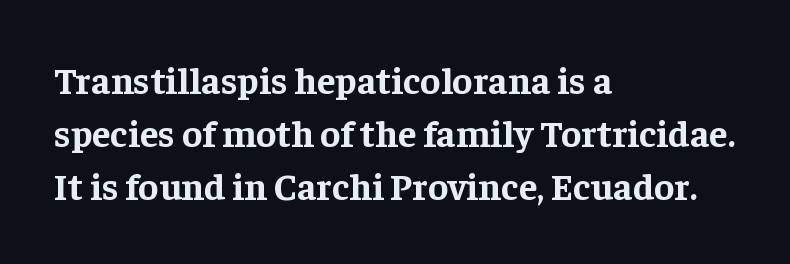
{"serif": "yes", "italic": "no", "bold": "yes", "weight": "bold", "width": "normal", "stroke_contrast": "low", "x_height": "medium", "monospaced": "no", "underline": "no", "align": "left", "line_spacing": "normal", "line_spacing_ratio": 1.4, "letter_spacing": "normal", "letter_spacing_em": 0.0, "glyph_px": 38}
